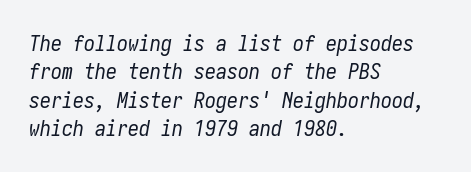
The image shows 22 px text type, italic (leaning right); set left-aligned, normal line spacing (1.29x), normal letter spacing, not underlined.
